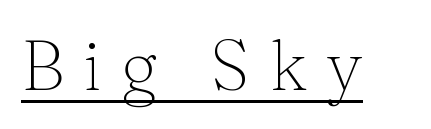
The image shows 70 px thin serif type, upright; set unusually wide letter spacing (+0.27 em), underlined; medium stroke contrast and a medium x-height.
